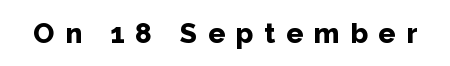
{"serif": "no", "italic": "no", "bold": "yes", "weight": "bold", "width": "normal", "stroke_contrast": "low", "x_height": "medium", "monospaced": "no", "underline": "no", "letter_spacing": "wide", "letter_spacing_em": 0.38, "glyph_px": 28}
